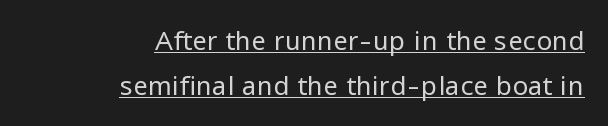
{"italic": "no", "bold": "no", "underline": "yes", "align": "right", "line_spacing_ratio": 1.75, "letter_spacing": "normal", "letter_spacing_em": 0.0, "glyph_px": 26}
